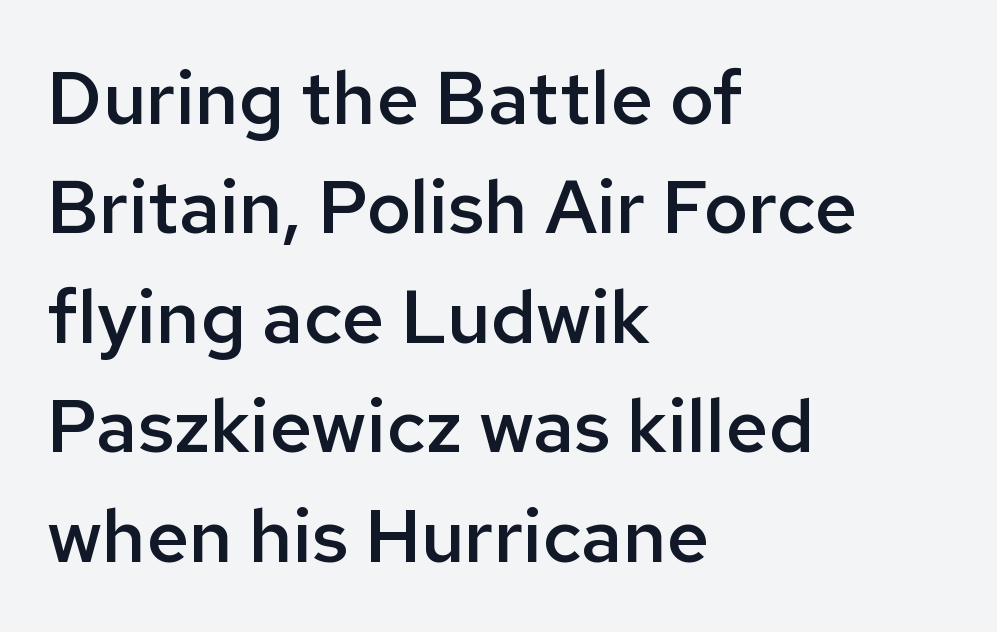
{"serif": "no", "italic": "no", "bold": "semi", "weight": "semibold", "width": "normal", "stroke_contrast": "low", "x_height": "medium", "monospaced": "no", "underline": "no", "align": "left", "line_spacing": "normal", "line_spacing_ratio": 1.46, "letter_spacing": "normal", "letter_spacing_em": 0.0, "glyph_px": 75}
